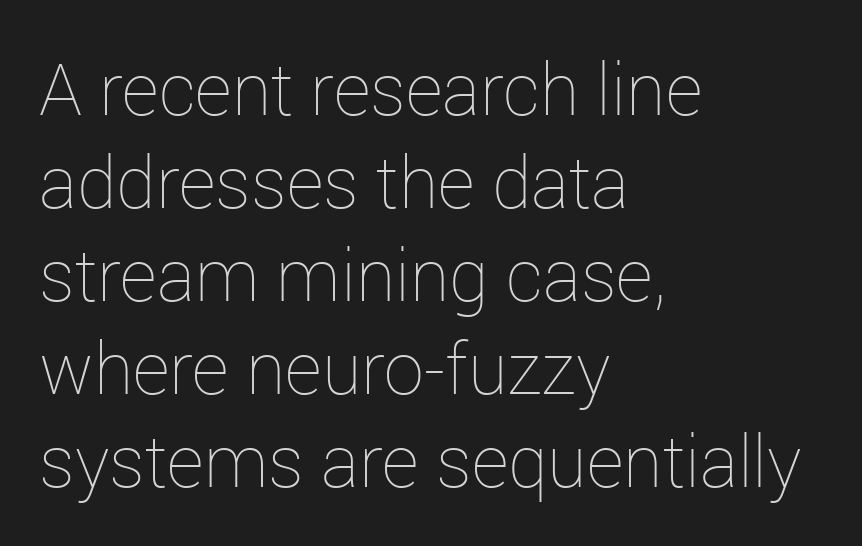
{"italic": "no", "bold": "no", "weight": "thin", "width": "normal", "stroke_contrast": "low", "x_height": "medium", "monospaced": "no", "underline": "no", "align": "left", "line_spacing": "normal", "line_spacing_ratio": 1.29, "letter_spacing": "normal", "letter_spacing_em": 0.0, "glyph_px": 72}
